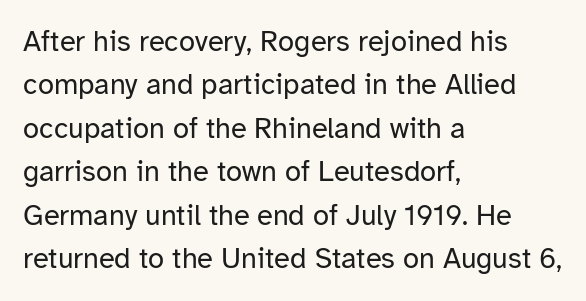
Q: Is the text bold? A: No.
Q: Is the text italic (slanted)? A: No, it is upright.
Q: Is the typeface a serif or a sans-serif typeface? A: Sans-serif.
Q: Is the text underlined? A: No.
Q: How is the paragraph aligned? A: Left-aligned.
Q: Is the spacing between letters normal or unusually wide? A: Normal.
Q: Is the spacing between lines tight, normal or loose? A: Normal.
Q: Width (condensed, normal, or wide)? A: Normal.
Q: Stroke contrast? A: Low.
Q: x-height? A: Medium.
Q: Monospaced? A: No.
